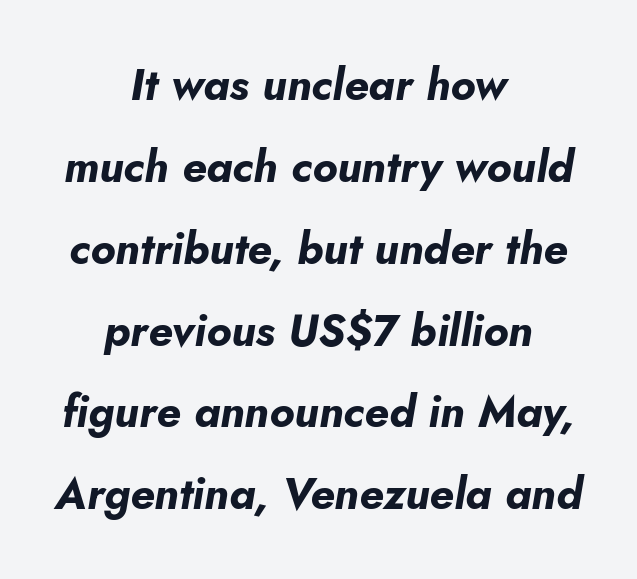
Any mark beneath the type? The region is blank. Alignment: centered. Character widths vary here, with narrow letters taking less room than wide ones. The typography opts for an oblique posture over an upright one. You could call the tracking neutral — neither tight nor loose. Chunky letters — that's bold for sure.
